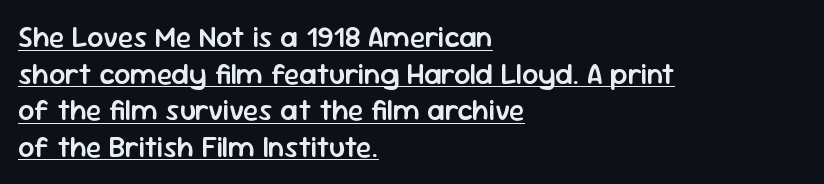
{"serif": "no", "italic": "no", "bold": "semi", "weight": "semibold", "width": "normal", "stroke_contrast": "low", "x_height": "medium", "monospaced": "no", "underline": "yes", "align": "left", "line_spacing": "normal", "line_spacing_ratio": 1.26, "letter_spacing": "normal", "letter_spacing_em": 0.0, "glyph_px": 29}
